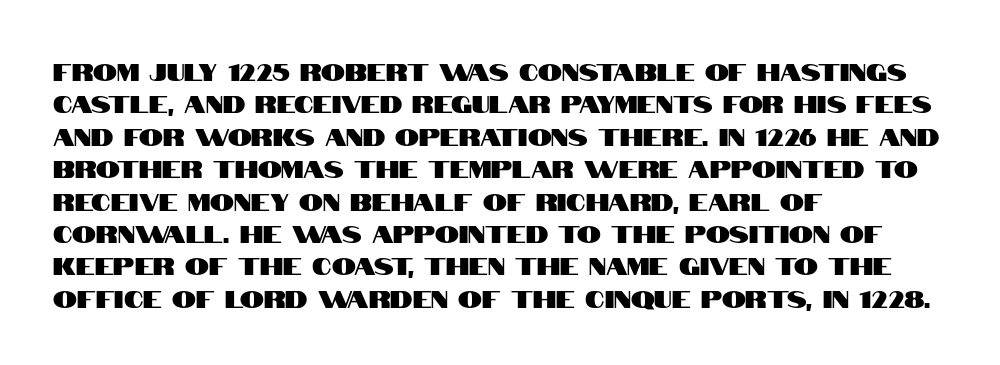
The image shows 24 px text type, upright; set left-aligned, normal line spacing (1.35x), normal letter spacing, not underlined.
